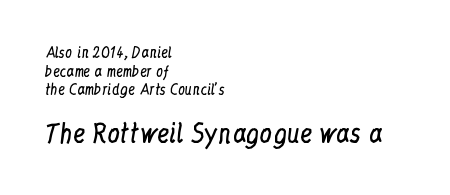
{"bold": "no", "underline": "no", "align": "left", "line_spacing": "normal", "line_spacing_ratio": 1.33, "letter_spacing": "normal", "letter_spacing_em": 0.0, "larger_block": "second", "size_ratio": 1.79, "glyph_px": 25}
